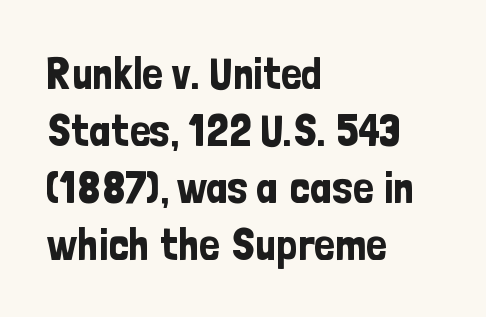
The image shows 45 px condensed sans-serif type, upright; set left-aligned, normal line spacing (1.27x), normal letter spacing, not underlined; low stroke contrast and a medium x-height.
